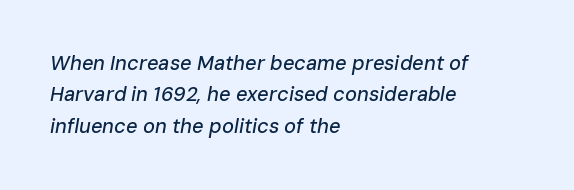
{"italic": "yes", "lean": "right", "slant_degrees": 10, "underline": "no", "align": "left", "line_spacing": "normal", "line_spacing_ratio": 1.57, "letter_spacing": "normal", "letter_spacing_em": 0.0, "glyph_px": 20}
